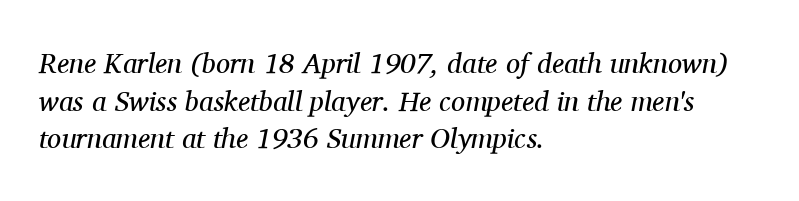
Does the type have serifs? Yes, each stem ends in a small foot. Each letter keeps its own natural width here, so spacing adapts to shape. The typography opts for an oblique posture over an upright one. No extra tracking has been applied to these lines. Is the stroke heavy? The answer is a plain regular-or-lighter.
